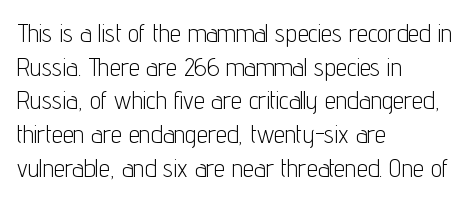
Honestly, there is no underline to notice here at all. When letters stand straight like this, we call the style roman or upright. The passage shown stacks its lines at a standard gap. Horizontal alignment here is leftward, the default for most running prose. Ink coverage per letter is moderate at most.
